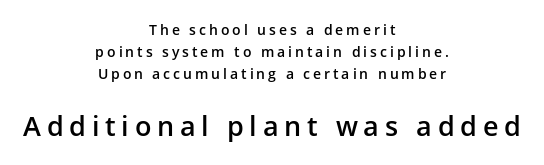
Q: Is the text bold? A: Semi-bold.
Q: Is the text italic (slanted)? A: No, it is upright.
Q: Is the text underlined? A: No.
Q: How is the paragraph aligned? A: Centered.
Q: Is the spacing between letters normal or unusually wide? A: Unusually wide.
Q: Is the spacing between lines tight, normal or loose? A: Normal.
Q: Which block of text is set in a larger size, the first (top) or the second (bottom)? A: The second (bottom) one.
